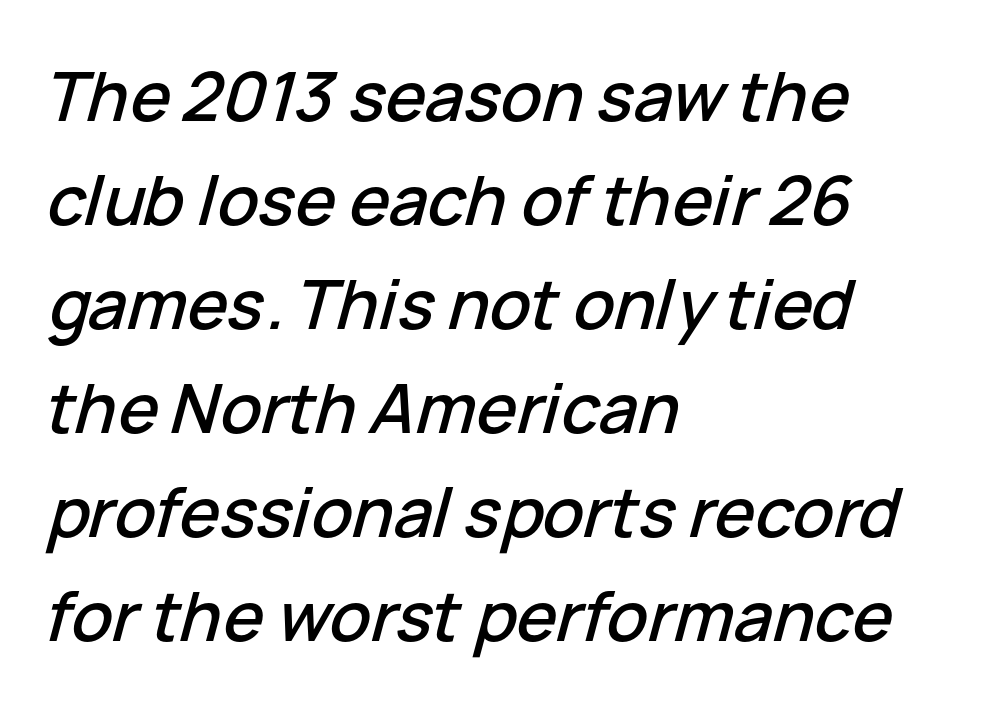
The image shows 68 px text type, italic (leaning right); set left-aligned, normal line spacing (1.53x), normal letter spacing, not underlined; low stroke contrast and a medium x-height.
